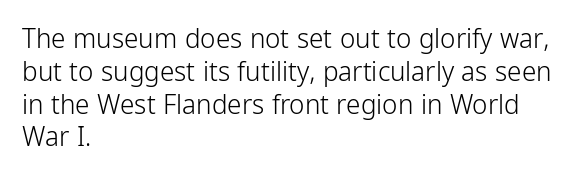
Q: Is the text bold? A: No.
Q: Is the text italic (slanted)? A: No, it is upright.
Q: Is the text underlined? A: No.
Q: How is the paragraph aligned? A: Left-aligned.
Q: Is the spacing between letters normal or unusually wide? A: Normal.
Q: Is the spacing between lines tight, normal or loose? A: Normal.
